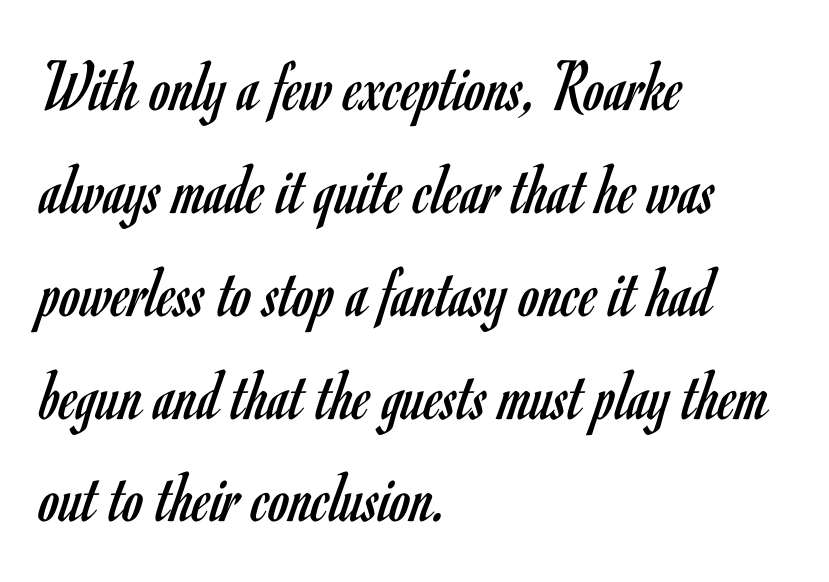
{"serif": "no", "bold": "no", "weight": "regular", "width": "condensed", "stroke_contrast": "low", "x_height": "small", "monospaced": "no", "underline": "no", "align": "left", "line_spacing": "normal", "line_spacing_ratio": 1.39, "letter_spacing": "normal", "letter_spacing_em": 0.0, "glyph_px": 74}
